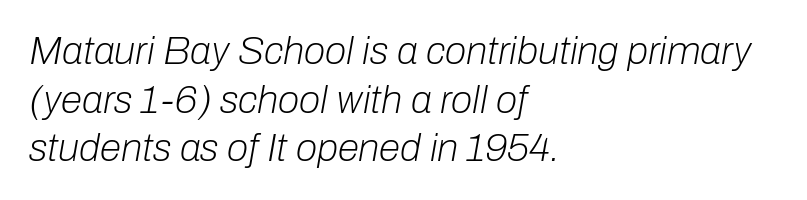
{"italic": "yes", "lean": "right", "slant_degrees": 10, "bold": "no", "weight": "light", "width": "normal", "stroke_contrast": "low", "x_height": "medium", "monospaced": "no", "underline": "no", "align": "left", "line_spacing": "normal", "line_spacing_ratio": 1.25, "letter_spacing": "normal", "letter_spacing_em": 0.0, "glyph_px": 39}
